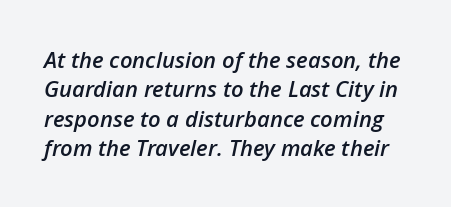
The image shows 22 px text type, italic (leaning right); set normal line spacing (1.33x), normal letter spacing, not underlined.
